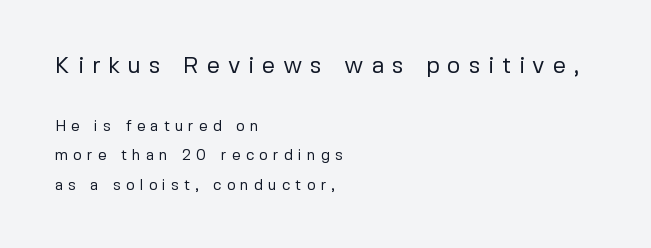
Students, note that the glyphs here are deliberately spaced far apart. Stroke thickness stays within the range of a standard reading face or lighter. The passage is arranged the way most books set body copy — flush left. Descender tails drop into unmarked territory. Unlike italic type, these characters show no tilt at all. Does the leading feel generous? Absolutely, it's lavish.
